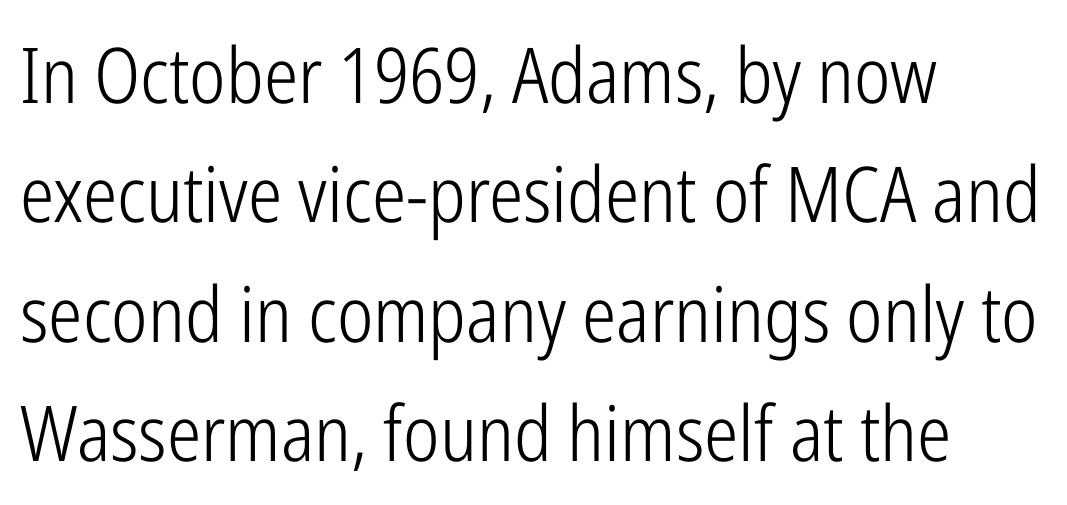
Q: Is the text bold? A: No.
Q: Is the text italic (slanted)? A: No, it is upright.
Q: Is the typeface a serif or a sans-serif typeface? A: Sans-serif.
Q: Is the text underlined? A: No.
Q: How is the paragraph aligned? A: Left-aligned.
Q: Is the spacing between letters normal or unusually wide? A: Normal.
Q: Is the spacing between lines tight, normal or loose? A: Normal.
Q: Width (condensed, normal, or wide)? A: Condensed.
Q: Stroke contrast? A: Low.
Q: x-height? A: Medium.
Q: Monospaced? A: No.
